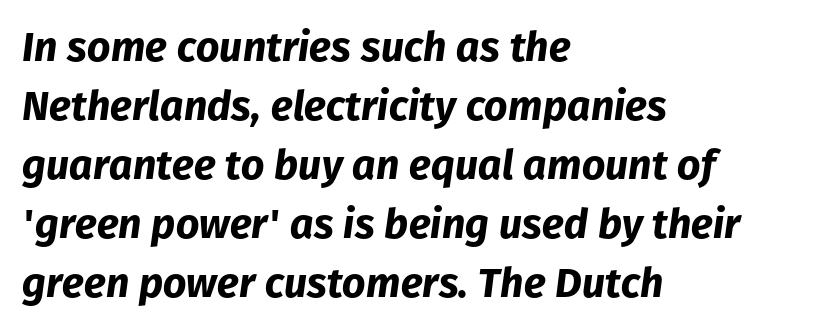
{"italic": "yes", "lean": "right", "slant_degrees": 8, "bold": "yes", "weight": "bold", "width": "normal", "stroke_contrast": "low", "x_height": "medium", "monospaced": "no", "underline": "no", "align": "left", "line_spacing": "normal", "line_spacing_ratio": 1.44, "letter_spacing": "normal", "letter_spacing_em": 0.0, "glyph_px": 41}
